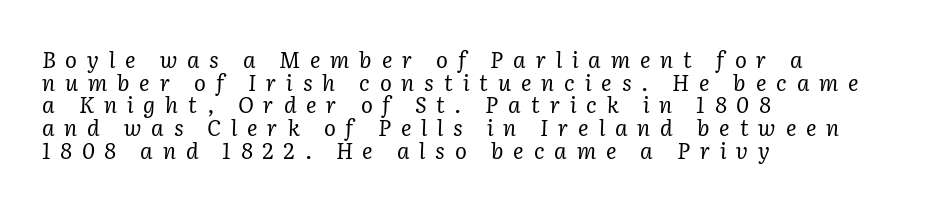
Q: Is the text bold? A: No.
Q: Is the text italic (slanted)? A: Yes, it leans right by about 2 degrees.
Q: Is the text underlined? A: No.
Q: How is the paragraph aligned? A: Left-aligned.
Q: Is the spacing between letters normal or unusually wide? A: Unusually wide.
Q: Is the spacing between lines tight, normal or loose? A: Tight.
